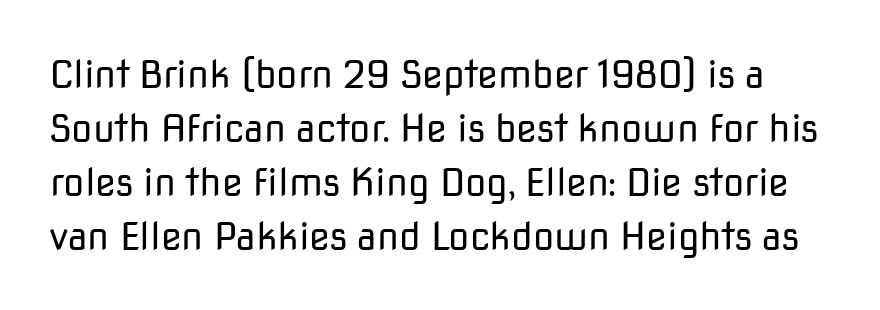
{"serif": "no", "italic": "no", "bold": "no", "weight": "regular", "width": "normal", "stroke_contrast": "low", "x_height": "medium", "monospaced": "no", "underline": "no", "line_spacing": "normal", "line_spacing_ratio": 1.42, "letter_spacing": "normal", "letter_spacing_em": 0.0, "glyph_px": 38}
